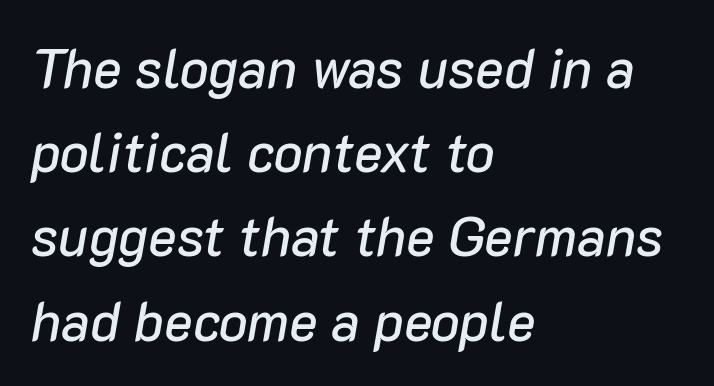
{"italic": "yes", "lean": "right", "slant_degrees": 10, "width": "normal", "stroke_contrast": "low", "x_height": "medium", "monospaced": "no", "underline": "no", "align": "left", "line_spacing": "normal", "line_spacing_ratio": 1.56, "letter_spacing": "normal", "letter_spacing_em": 0.0, "glyph_px": 54}
